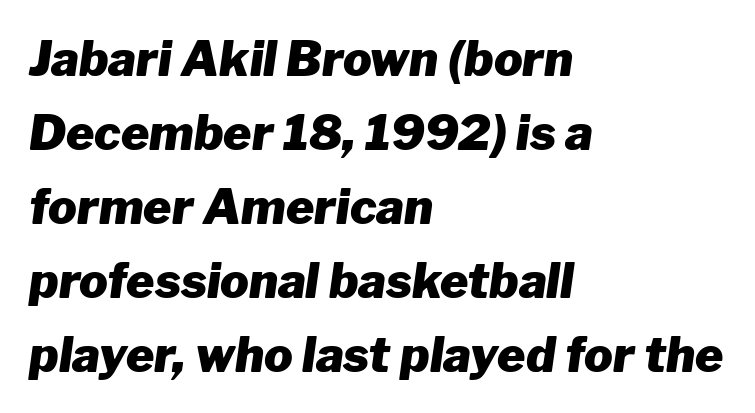
{"italic": "yes", "lean": "right", "slant_degrees": 8, "bold": "yes", "weight": "heavy", "width": "normal", "stroke_contrast": "low", "x_height": "medium", "monospaced": "no", "underline": "no", "align": "left", "line_spacing": "normal", "line_spacing_ratio": 1.54, "letter_spacing": "normal", "letter_spacing_em": 0.0, "glyph_px": 48}
